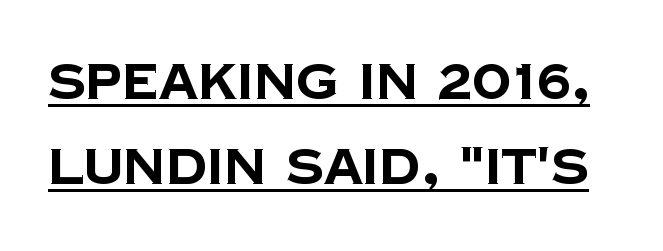
Inter-character spacing is left at the font's built-in metrics. Type style note: lacks serifs. The face used here is proportionally spaced, like ordinary book or web type. Students, this is bold: see how much ink each stroke carries. Underline: present.
